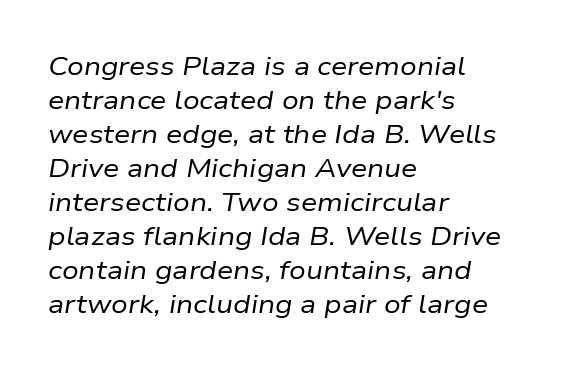
Q: Is the text bold? A: No.
Q: Is the text italic (slanted)? A: Yes, it leans right by about 9 degrees.
Q: Is the text underlined? A: No.
Q: How is the paragraph aligned? A: Left-aligned.
Q: Is the spacing between letters normal or unusually wide? A: Normal.
Q: Is the spacing between lines tight, normal or loose? A: Normal.
